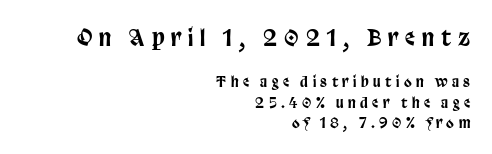
Q: Is the text italic (slanted)? A: No, it is upright.
Q: Is the text underlined? A: No.
Q: How is the paragraph aligned? A: Right-aligned.
Q: Is the spacing between letters normal or unusually wide? A: Unusually wide.
Q: Is the spacing between lines tight, normal or loose? A: Normal.
Q: Which block of text is set in a larger size, the first (top) or the second (bottom)? A: The first (top) one.
